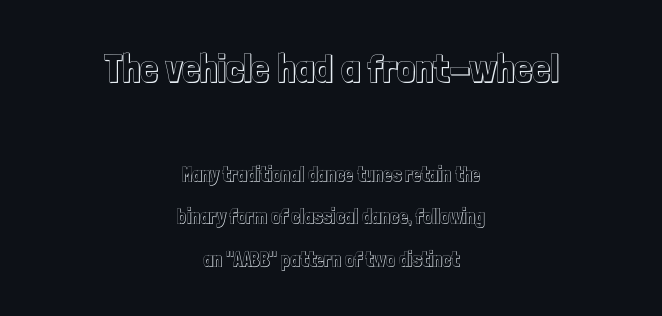
The image shows 40 px condensed type, upright; set centered, loose line spacing (2.14x), normal letter spacing, not underlined; the first (top) block is 2.0x larger; a medium x-height.
